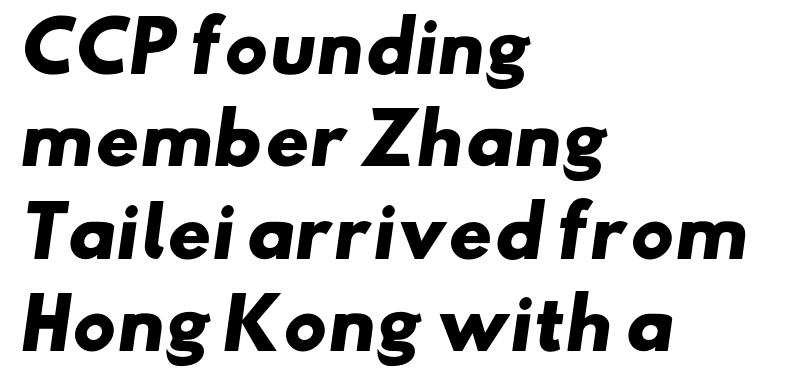
The image shows 68 px heavy, wide sans-serif type; set left-aligned, normal line spacing (1.36x), normal letter spacing, not underlined; low stroke contrast and a small x-height.
